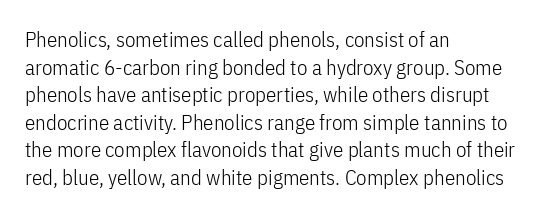
{"italic": "no", "bold": "no", "underline": "no", "align": "left", "line_spacing": "normal", "line_spacing_ratio": 1.31, "letter_spacing": "normal", "letter_spacing_em": 0.0, "glyph_px": 21}
